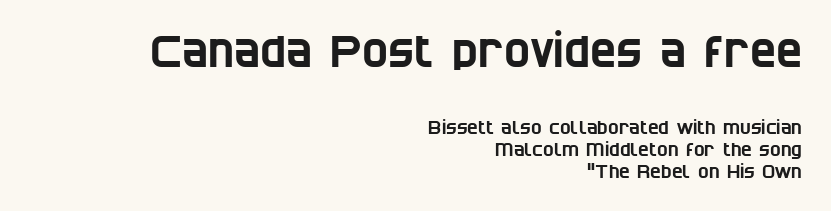
The image shows 44 px condensed sans-serif type; set right-aligned, line spacing 1.22x, normal letter spacing, not underlined; the first (top) block is 2.44x larger; low stroke contrast and a large x-height.
